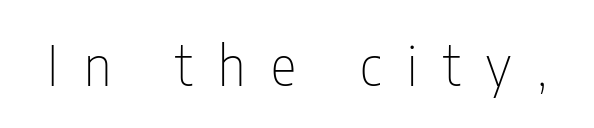
{"serif": "no", "italic": "no", "bold": "no", "weight": "thin", "width": "condensed", "stroke_contrast": "low", "x_height": "medium", "monospaced": "no", "underline": "no", "letter_spacing": "wide", "letter_spacing_em": 0.48, "glyph_px": 54}
